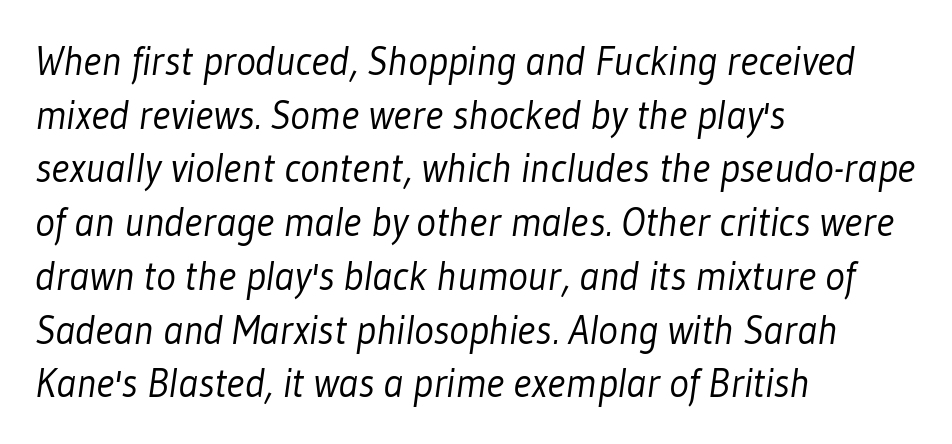
{"serif": "no", "bold": "no", "weight": "light", "width": "condensed", "stroke_contrast": "low", "x_height": "medium", "monospaced": "no", "underline": "no", "align": "left", "line_spacing": "normal", "line_spacing_ratio": 1.31, "letter_spacing": "normal", "letter_spacing_em": 0.0, "glyph_px": 41}
